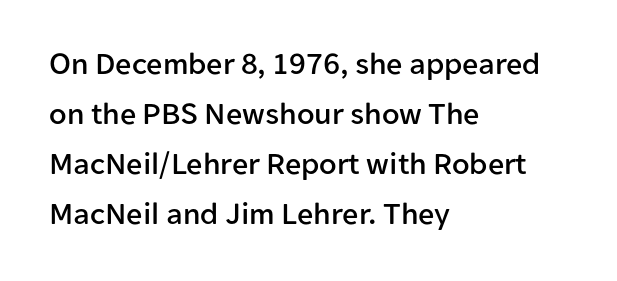
The tracking reads as untouched default to a designer's eye. This is the regular roman posture of the typeface. Do the characters align in a grid? No, the font is proportional. Line spacing here is normal. Visually the block forms a straight wall on the left and a jagged coastline on the right.
